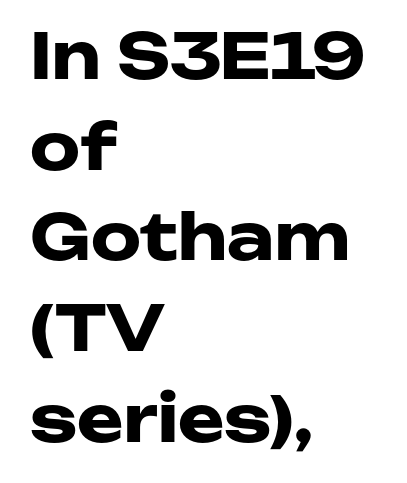
{"serif": "no", "italic": "no", "bold": "yes", "weight": "heavy", "width": "wide", "stroke_contrast": "low", "x_height": "medium", "monospaced": "no", "underline": "no", "align": "left", "line_spacing": "normal", "line_spacing_ratio": 1.44, "letter_spacing": "normal", "letter_spacing_em": 0.0, "glyph_px": 63}
